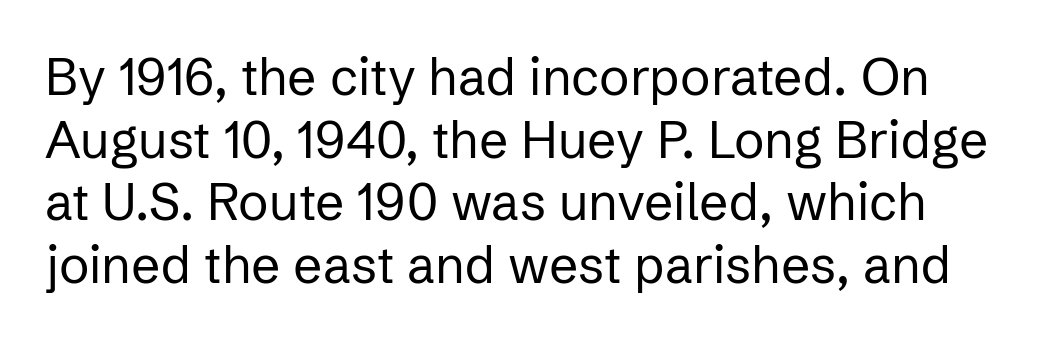
The image shows 51 px regular-weight sans-serif type, upright; set line spacing 1.23x, normal letter spacing, not underlined; low stroke contrast and a medium x-height.
